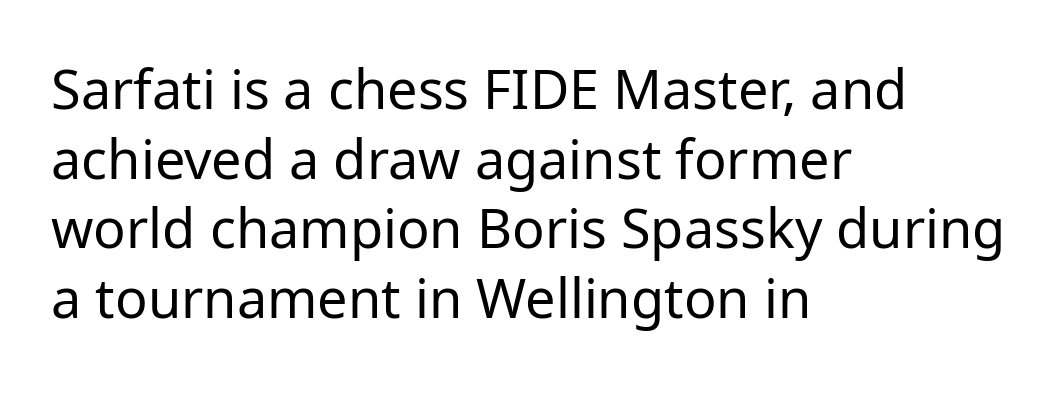
{"serif": "no", "italic": "no", "bold": "no", "weight": "regular", "width": "normal", "stroke_contrast": "low", "x_height": "medium", "monospaced": "no", "underline": "no", "align": "left", "line_spacing": "normal", "line_spacing_ratio": 1.29, "letter_spacing": "normal", "letter_spacing_em": 0.0, "glyph_px": 54}
